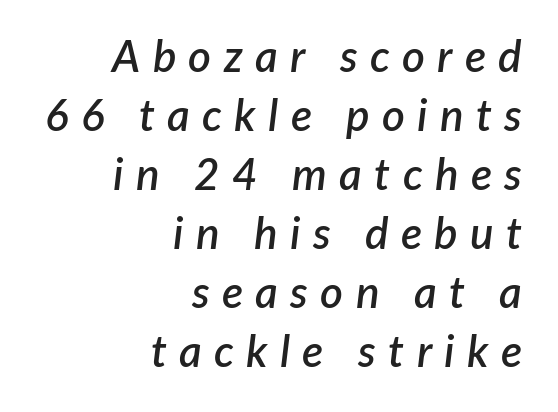
Note the varied advance widths — an 'i' is clearly narrower than an 'm'. Caption: semibold face, moderately heavy strokes. Layout note: lines flush right. Tall strokes in this sample are angled rather than plumb.
